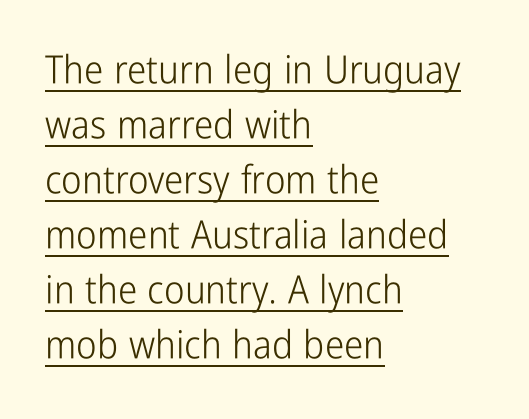
Q: Is the text bold? A: No.
Q: Is the text italic (slanted)? A: No, it is upright.
Q: Is the typeface a serif or a sans-serif typeface? A: Sans-serif.
Q: Is the text underlined? A: Yes.
Q: How is the paragraph aligned? A: Left-aligned.
Q: Is the spacing between letters normal or unusually wide? A: Normal.
Q: Is the spacing between lines tight, normal or loose? A: Normal.
Q: Width (condensed, normal, or wide)? A: Condensed.
Q: Stroke contrast? A: Low.
Q: x-height? A: Medium.
Q: Monospaced? A: No.
